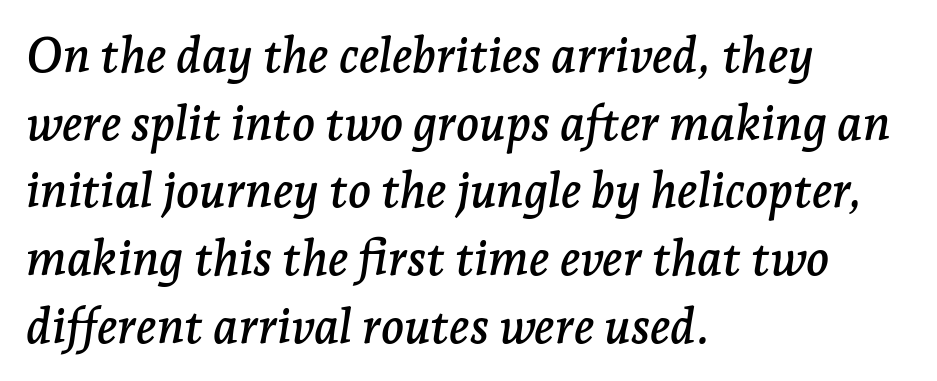
{"serif": "yes", "italic": "yes", "lean": "right", "slant_degrees": 7, "width": "normal", "stroke_contrast": "low", "x_height": "medium", "monospaced": "no", "underline": "no", "align": "left", "line_spacing": "normal", "line_spacing_ratio": 1.41, "letter_spacing": "normal", "letter_spacing_em": 0.0, "glyph_px": 48}
